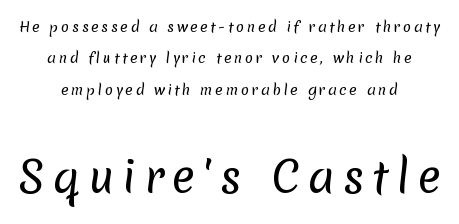
Q: Is the text bold? A: No.
Q: Is the typeface a serif or a sans-serif typeface? A: Sans-serif.
Q: Is the text underlined? A: No.
Q: How is the paragraph aligned? A: Centered.
Q: Is the spacing between lines tight, normal or loose? A: Loose.
Q: Which block of text is set in a larger size, the first (top) or the second (bottom)? A: The second (bottom) one.
Q: Width (condensed, normal, or wide)? A: Normal.
Q: Stroke contrast? A: Low.
Q: x-height? A: Medium.
Q: Monospaced? A: No.
